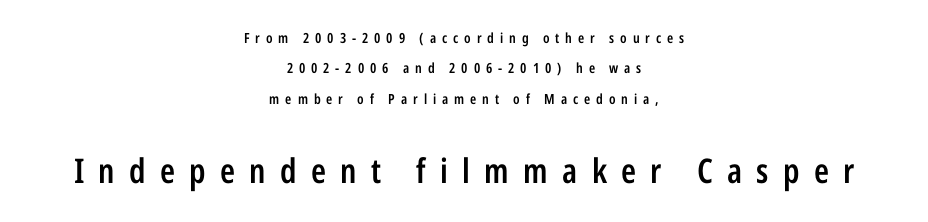
Q: Is the text bold? A: Semi-bold.
Q: Is the text italic (slanted)? A: No, it is upright.
Q: Is the typeface a serif or a sans-serif typeface? A: Sans-serif.
Q: Is the text underlined? A: No.
Q: How is the paragraph aligned? A: Centered.
Q: Is the spacing between letters normal or unusually wide? A: Unusually wide.
Q: Is the spacing between lines tight, normal or loose? A: Loose.
Q: Which block of text is set in a larger size, the first (top) or the second (bottom)? A: The second (bottom) one.
Q: Width (condensed, normal, or wide)? A: Condensed.
Q: Stroke contrast? A: Low.
Q: x-height? A: Medium.
Q: Monospaced? A: No.
